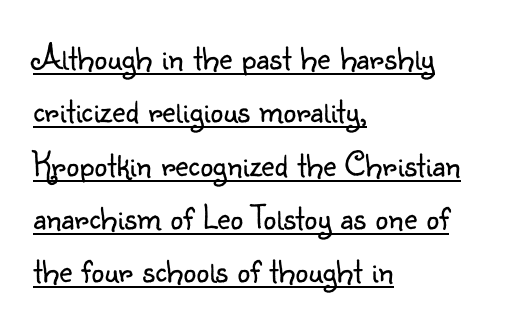
Is this a heavy cut? Hardly; it is regular or lighter. Is the block centered? No — it sits flush against the left margin. The type is set solid horizontally, with unmodified tracking. Horizontal bands of white between lines are of average thickness. The lettering holds an erect, upright posture throughout.
